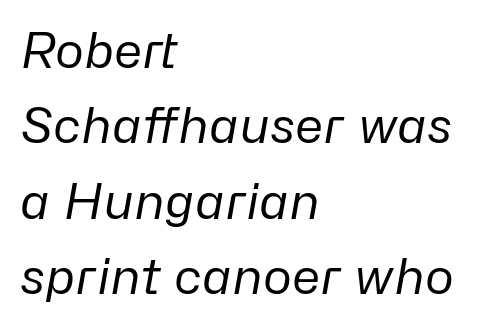
The image shows 49 px regular-weight type, italic (leaning right); set left-aligned, normal line spacing (1.54x), normal letter spacing, not underlined; low stroke contrast and a medium x-height.
